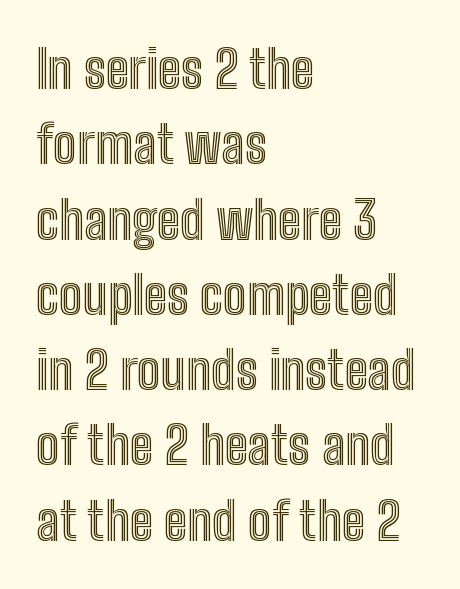
Q: Is the text italic (slanted)? A: No, it is upright.
Q: Is the text underlined? A: No.
Q: How is the paragraph aligned? A: Left-aligned.
Q: Is the spacing between letters normal or unusually wide? A: Normal.
Q: Is the spacing between lines tight, normal or loose? A: Normal.
Q: Width (condensed, normal, or wide)? A: Condensed.
Q: x-height? A: Medium.
Q: Monospaced? A: No.
